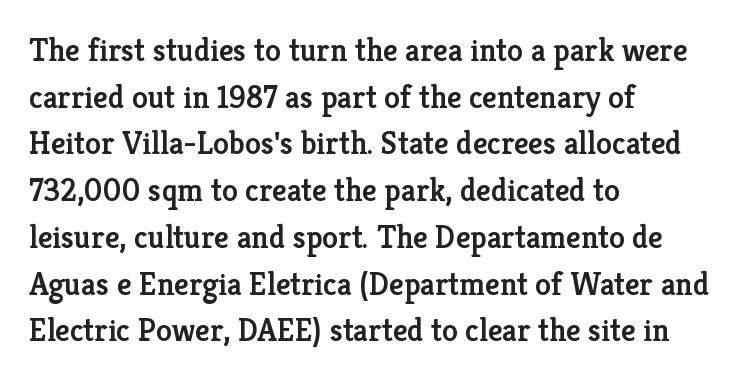
This sample has the flowing, uneven cadence of proportional lettering. Caption: multi-line text, flush left, ragged right. To sum up the face: it has serifs. This is the in-between weight designers call semibold or demi. A normal amount of white space separates one row of letters from the next. Italic: no, the glyphs are upright roman.
